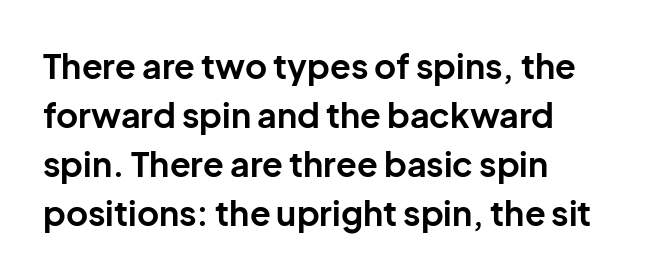
The image shows 34 px bold sans-serif type, upright; set left-aligned, normal line spacing (1.44x), normal letter spacing, not underlined; low stroke contrast and a medium x-height.
